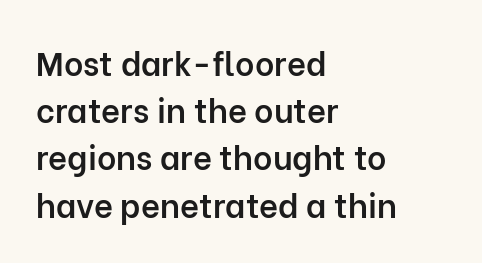
{"serif": "no", "italic": "no", "bold": "semi", "weight": "semibold", "width": "normal", "stroke_contrast": "low", "x_height": "medium", "monospaced": "no", "underline": "no", "align": "left", "line_spacing": "normal", "line_spacing_ratio": 1.43, "letter_spacing": "normal", "letter_spacing_em": 0.0, "glyph_px": 33}
